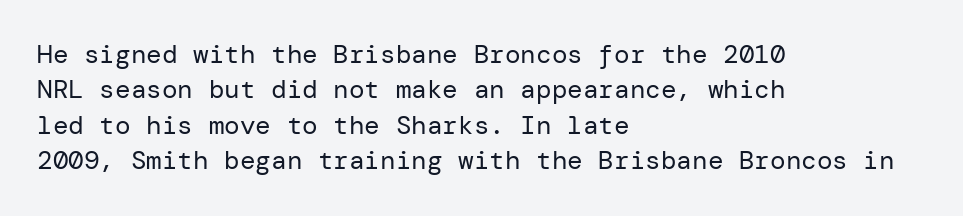
The image shows 26 px text type, upright; set left-aligned, normal line spacing (1.36x), normal letter spacing, not underlined.
